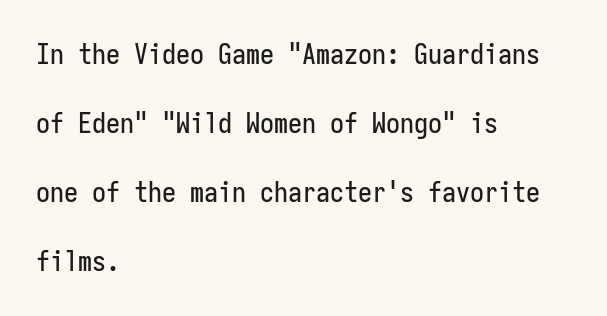
The image shows 28 px condensed sans-serif type, upright, monospaced; set left-aligned, loose line spacing (2.47x), normal letter spacing, not underlined; low stroke contrast and a medium x-height.
